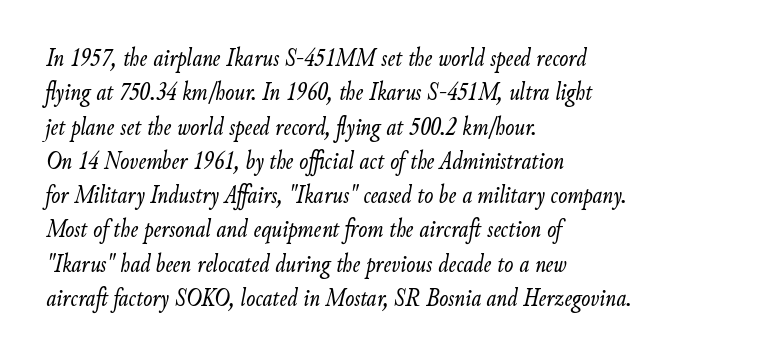
Q: Is the text bold? A: No.
Q: Is the text italic (slanted)? A: Yes, it leans right by about 9 degrees.
Q: Is the text underlined? A: No.
Q: How is the paragraph aligned? A: Left-aligned.
Q: Is the spacing between letters normal or unusually wide? A: Normal.
Q: Is the spacing between lines tight, normal or loose? A: Normal.
